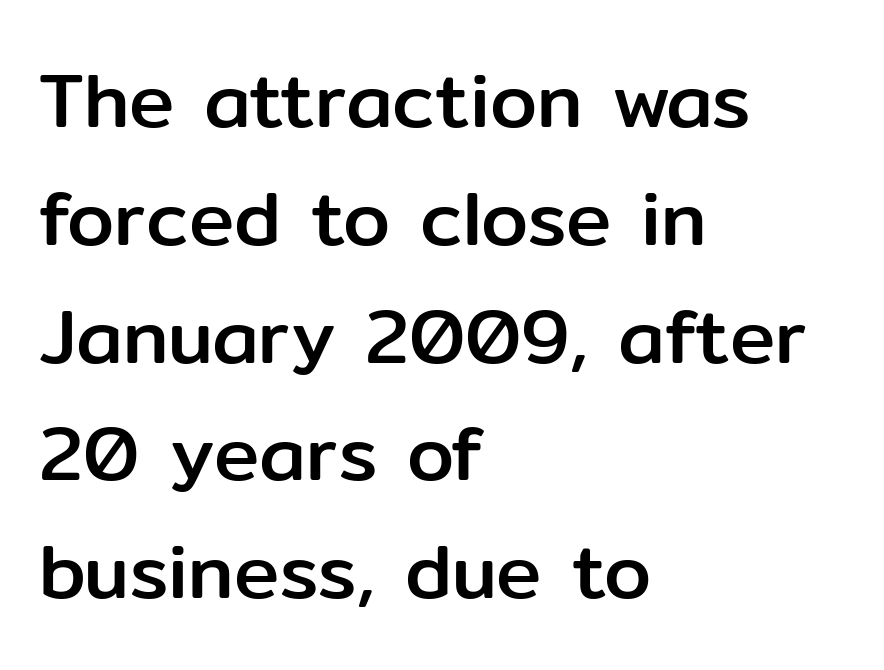
{"serif": "no", "italic": "no", "width": "normal", "stroke_contrast": "low", "x_height": "medium", "monospaced": "no", "underline": "no", "align": "left", "line_spacing": "normal", "line_spacing_ratio": 1.55, "letter_spacing": "normal", "letter_spacing_em": 0.0, "glyph_px": 76}
